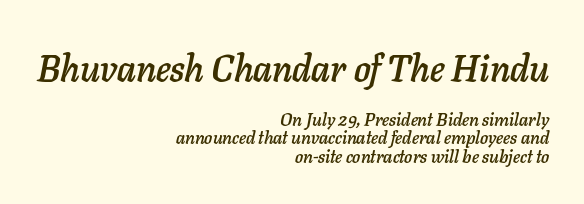
Q: Is the text italic (slanted)? A: Yes, it leans right by about 11 degrees.
Q: Is the text underlined? A: No.
Q: How is the paragraph aligned? A: Right-aligned.
Q: Is the spacing between letters normal or unusually wide? A: Normal.
Q: Is the spacing between lines tight, normal or loose? A: Tight.
Q: Which block of text is set in a larger size, the first (top) or the second (bottom)? A: The first (top) one.
Q: Width (condensed, normal, or wide)? A: Normal.
Q: Stroke contrast? A: Low.
Q: x-height? A: Medium.
Q: Monospaced? A: No.
